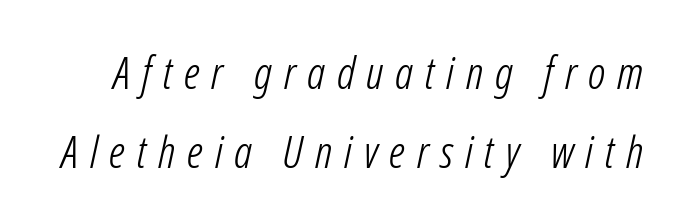
Q: Is the text bold? A: No.
Q: Is the text italic (slanted)? A: Yes, it leans right by about 12 degrees.
Q: Is the text underlined? A: No.
Q: Is the spacing between letters normal or unusually wide? A: Unusually wide.
Q: Width (condensed, normal, or wide)? A: Condensed.
Q: Stroke contrast? A: Low.
Q: x-height? A: Medium.
Q: Monospaced? A: No.
